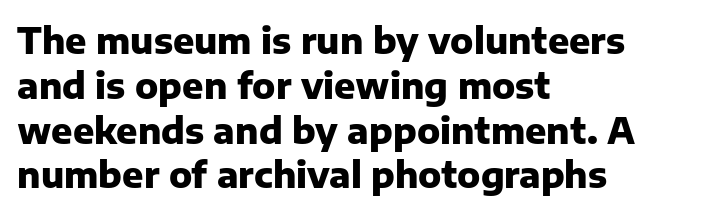
Q: Is the text bold? A: Yes.
Q: Is the text italic (slanted)? A: No, it is upright.
Q: Is the typeface a serif or a sans-serif typeface? A: Sans-serif.
Q: Is the text underlined? A: No.
Q: How is the paragraph aligned? A: Left-aligned.
Q: Is the spacing between letters normal or unusually wide? A: Normal.
Q: Is the spacing between lines tight, normal or loose? A: Normal.
Q: Width (condensed, normal, or wide)? A: Normal.
Q: Stroke contrast? A: Low.
Q: x-height? A: Medium.
Q: Monospaced? A: No.
